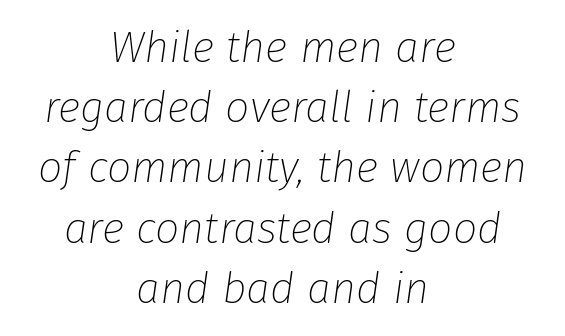
The image shows 43 px thin type, italic (leaning right); set centered, normal line spacing (1.4x), normal letter spacing, not underlined; low stroke contrast and a medium x-height.
